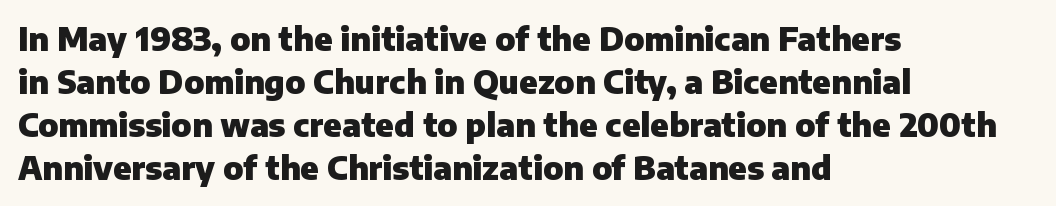
The paragraph shown leans on its left margin. The space beneath each line is pristine and unruled. The passage shown stacks its lines at a standard gap. Posture: vertical.
